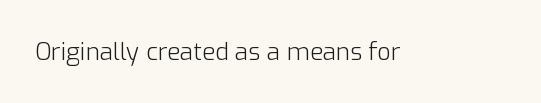
Q: Is the text bold? A: No.
Q: Is the text italic (slanted)? A: No, it is upright.
Q: Is the text underlined? A: No.
Q: Is the spacing between letters normal or unusually wide? A: Normal.
